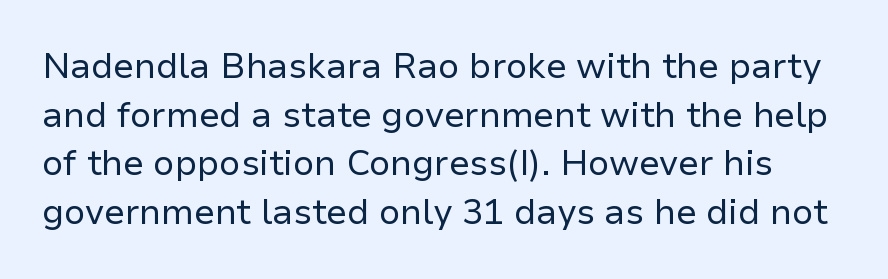
{"serif": "no", "italic": "no", "bold": "no", "weight": "regular", "width": "normal", "stroke_contrast": "low", "x_height": "medium", "monospaced": "no", "underline": "no", "line_spacing": "normal", "line_spacing_ratio": 1.39, "letter_spacing": "normal", "letter_spacing_em": 0.0, "glyph_px": 35}
